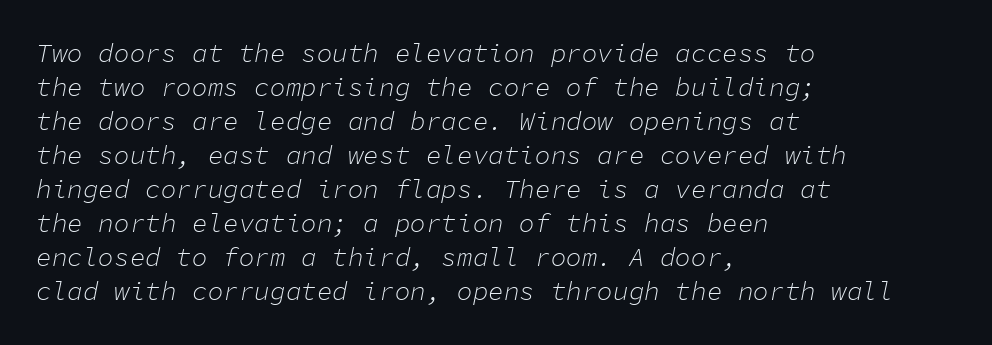
Q: Is the text bold? A: No.
Q: Is the text italic (slanted)? A: Yes, it leans right by about 11 degrees.
Q: Is the text underlined? A: No.
Q: How is the paragraph aligned? A: Left-aligned.
Q: Is the spacing between letters normal or unusually wide? A: Normal.
Q: Is the spacing between lines tight, normal or loose? A: Normal.
